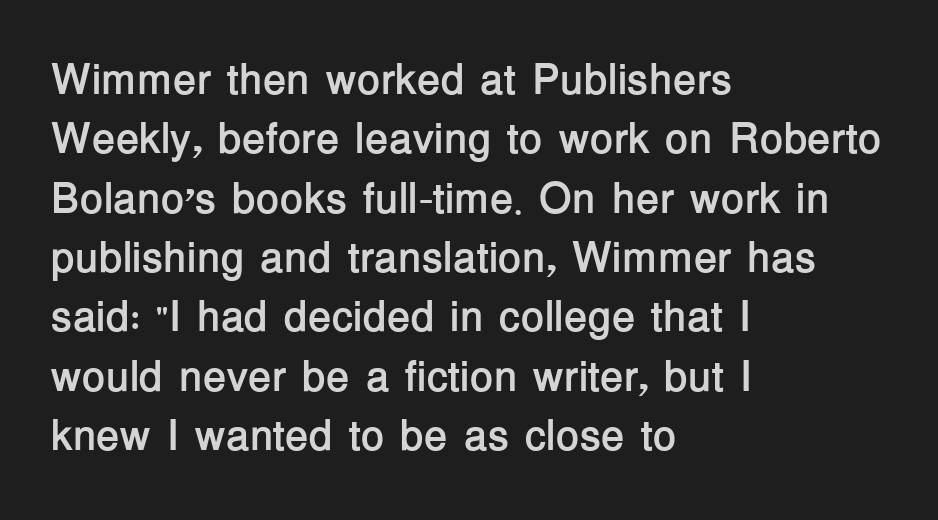
{"serif": "no", "italic": "no", "bold": "yes", "weight": "semibold", "width": "normal", "stroke_contrast": "low", "x_height": "medium", "monospaced": "no", "underline": "no", "align": "left", "line_spacing": "normal", "line_spacing_ratio": 1.38, "letter_spacing": "normal", "letter_spacing_em": 0.0, "glyph_px": 43}
